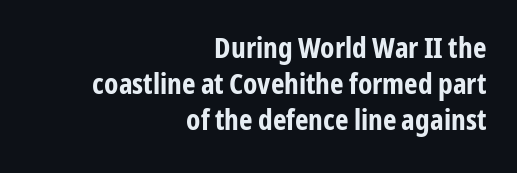
{"serif": "no", "italic": "no", "bold": "yes", "weight": "bold", "width": "condensed", "stroke_contrast": "low", "x_height": "medium", "monospaced": "no", "underline": "no", "align": "right", "line_spacing_ratio": 1.24, "letter_spacing": "normal", "letter_spacing_em": 0.0, "glyph_px": 29}
